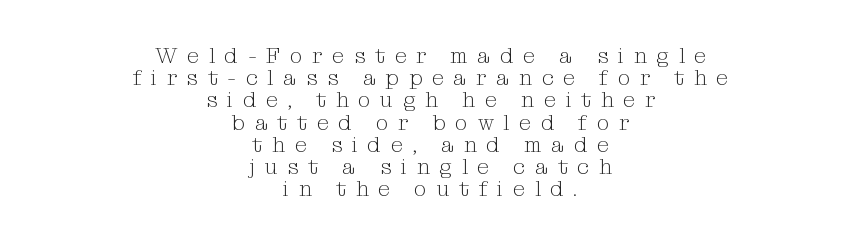
{"italic": "no", "bold": "no", "underline": "no", "align": "center", "line_spacing": "tight", "line_spacing_ratio": 1.01, "letter_spacing": "wide", "letter_spacing_em": 0.44, "glyph_px": 22}
